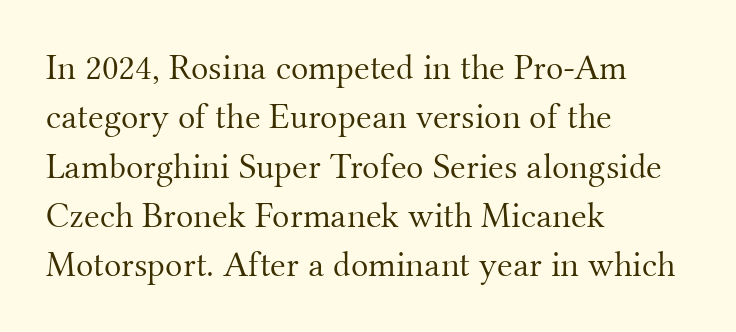
{"serif": "yes", "italic": "no", "bold": "no", "weight": "light", "width": "normal", "stroke_contrast": "medium", "x_height": "small", "monospaced": "no", "underline": "no", "align": "left", "line_spacing": "normal", "line_spacing_ratio": 1.37, "letter_spacing": "normal", "letter_spacing_em": 0.0, "glyph_px": 36}
